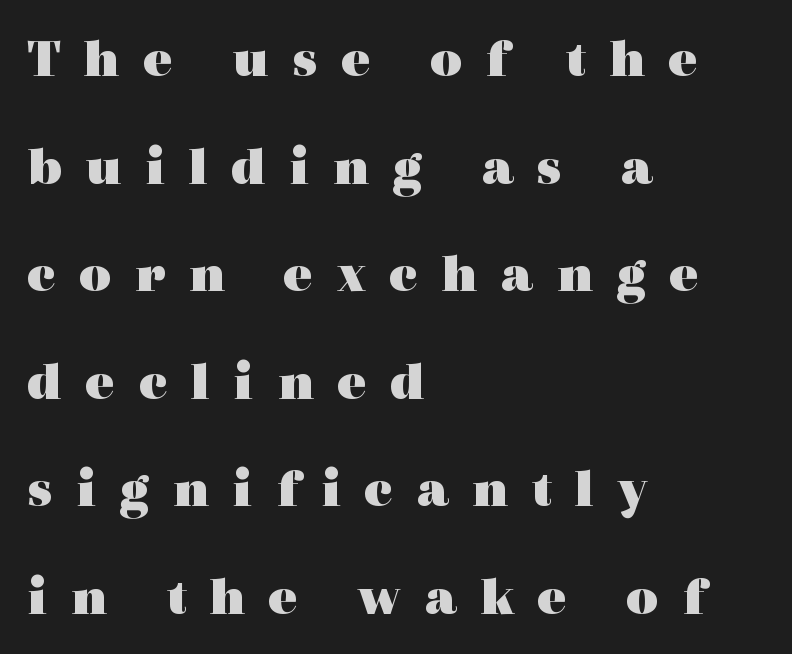
{"serif": "yes", "italic": "no", "bold": "yes", "weight": "heavy", "width": "wide", "x_height": "medium", "monospaced": "no", "underline": "no", "align": "left", "line_spacing": "loose", "line_spacing_ratio": 1.92, "letter_spacing": "wide", "letter_spacing_em": 0.41, "glyph_px": 56}
